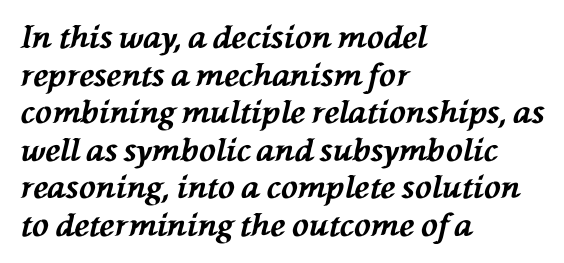
Q: Is the text bold? A: Yes.
Q: Is the text italic (slanted)? A: Yes, it leans left by about 76 degrees.
Q: Is the text underlined? A: No.
Q: How is the paragraph aligned? A: Left-aligned.
Q: Is the spacing between letters normal or unusually wide? A: Normal.
Q: Width (condensed, normal, or wide)? A: Normal.
Q: Stroke contrast? A: Medium.
Q: x-height? A: Medium.
Q: Monospaced? A: No.
